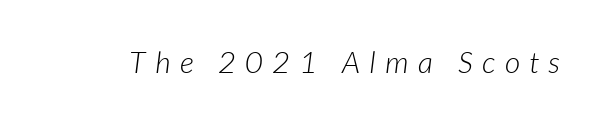
{"italic": "yes", "lean": "right", "slant_degrees": 7, "bold": "no", "weight": "light", "width": "normal", "stroke_contrast": "low", "x_height": "medium", "monospaced": "no", "underline": "no", "letter_spacing": "wide", "letter_spacing_em": 0.32, "glyph_px": 30}
